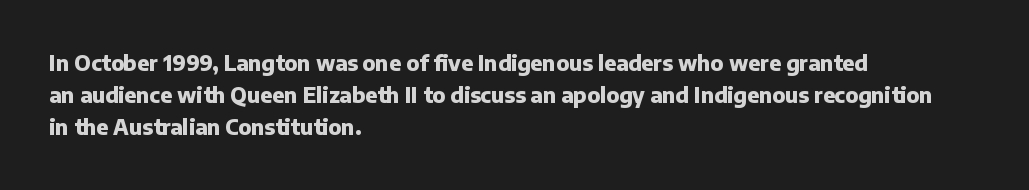
The image shows 21 px bold type, upright; set left-aligned, normal line spacing (1.53x), normal letter spacing, not underlined.
